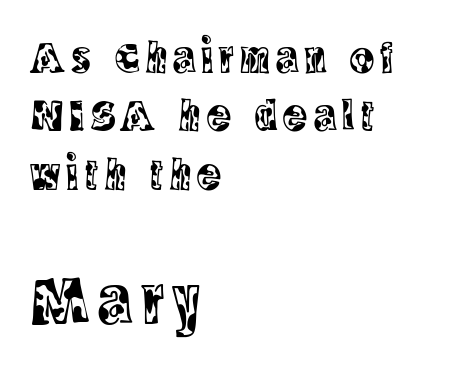
Visually, the bottom section dominates because its glyphs are scaled up. The glyphs are unaccompanied by any horizontal stroke below them. The rendering uses natural spacing where letterforms have individual widths. Alignment: flush left. In terms of leading, this rendering sits right in the middle.
